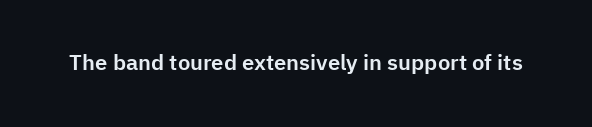
Q: Is the text italic (slanted)? A: No, it is upright.
Q: Is the text underlined? A: No.
Q: Is the spacing between letters normal or unusually wide? A: Normal.
